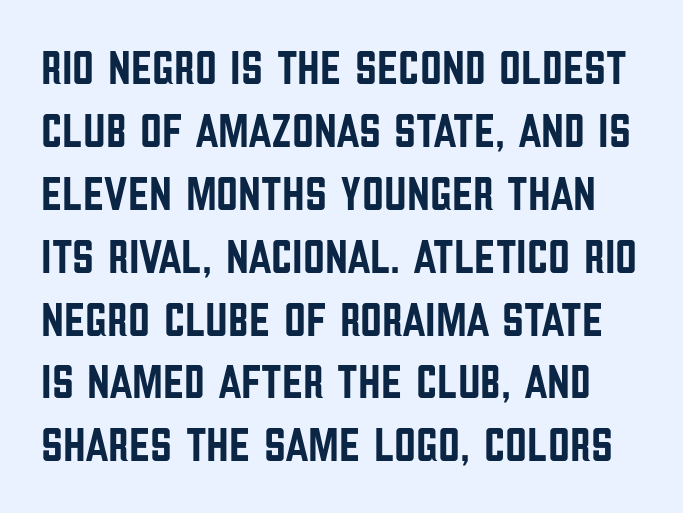
The image shows 48 px condensed sans-serif type, upright; set normal line spacing (1.31x), normal letter spacing, not underlined; low stroke contrast and a large x-height.
